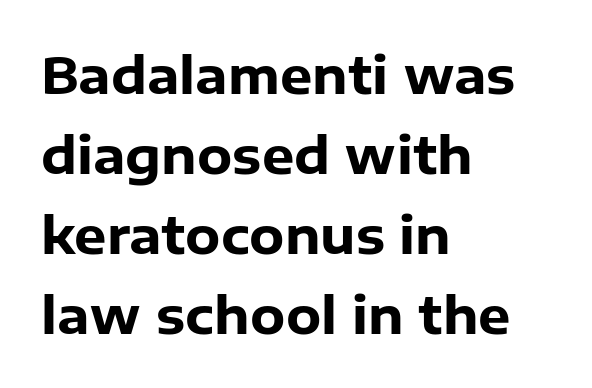
Q: Is the text bold? A: Yes.
Q: Is the text italic (slanted)? A: No, it is upright.
Q: Is the typeface a serif or a sans-serif typeface? A: Sans-serif.
Q: Is the text underlined? A: No.
Q: How is the paragraph aligned? A: Left-aligned.
Q: Is the spacing between letters normal or unusually wide? A: Normal.
Q: Is the spacing between lines tight, normal or loose? A: Normal.
Q: Width (condensed, normal, or wide)? A: Normal.
Q: Stroke contrast? A: Low.
Q: x-height? A: Medium.
Q: Monospaced? A: No.
